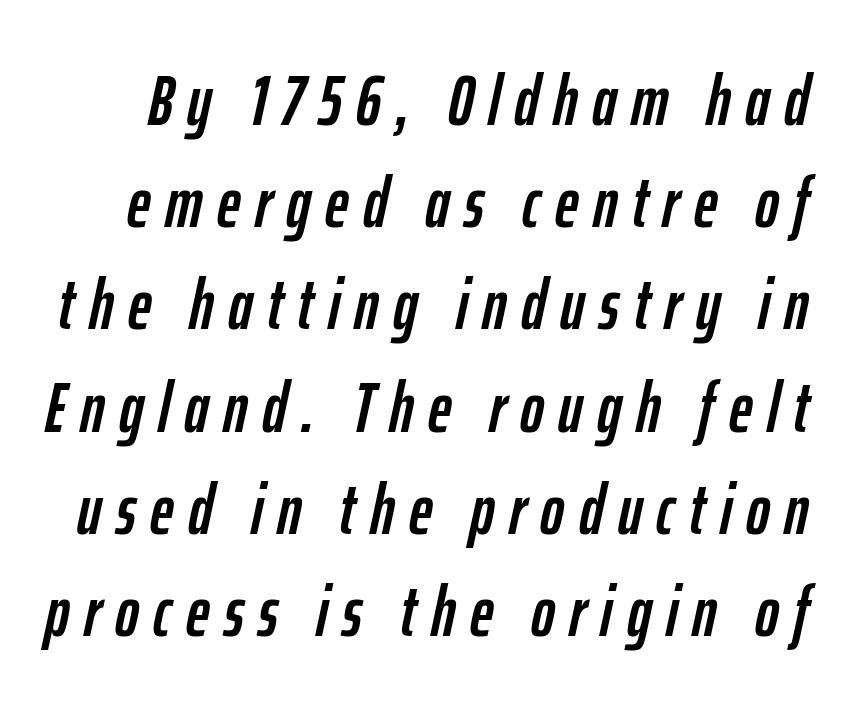
The image shows 72 px condensed type, italic (leaning right); set normal line spacing (1.42x), unusually wide letter spacing (+0.2 em), not underlined; low stroke contrast and a medium x-height.
